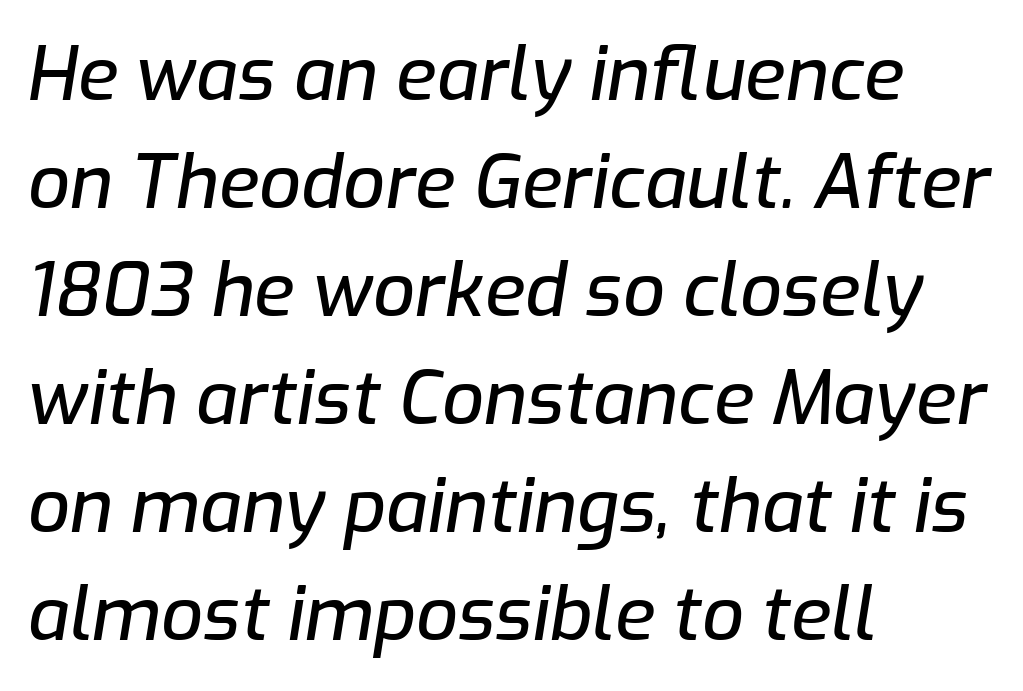
Q: Is the text italic (slanted)? A: Yes, it leans right by about 9 degrees.
Q: Is the text underlined? A: No.
Q: How is the paragraph aligned? A: Left-aligned.
Q: Is the spacing between letters normal or unusually wide? A: Normal.
Q: Is the spacing between lines tight, normal or loose? A: Normal.
Q: Width (condensed, normal, or wide)? A: Normal.
Q: Stroke contrast? A: Low.
Q: x-height? A: Medium.
Q: Monospaced? A: No.
